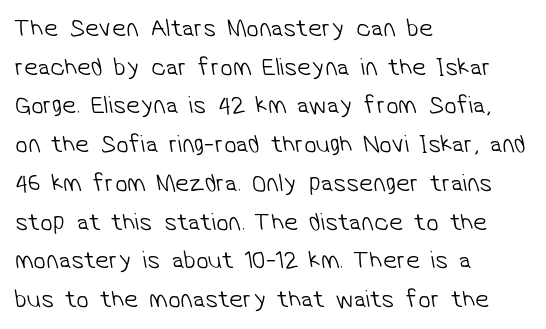
Q: Is the text bold? A: No.
Q: Is the text underlined? A: No.
Q: How is the paragraph aligned? A: Left-aligned.
Q: Is the spacing between letters normal or unusually wide? A: Normal.
Q: Is the spacing between lines tight, normal or loose? A: Normal.
